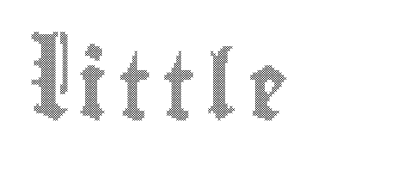
The glyphs are unaccompanied by any horizontal stroke below them. The face used here is proportionally spaced, like ordinary book or web type. The type sits square on the baseline with zero lean. A student would call this left alignment; a typographer would say flush left, rag right.
